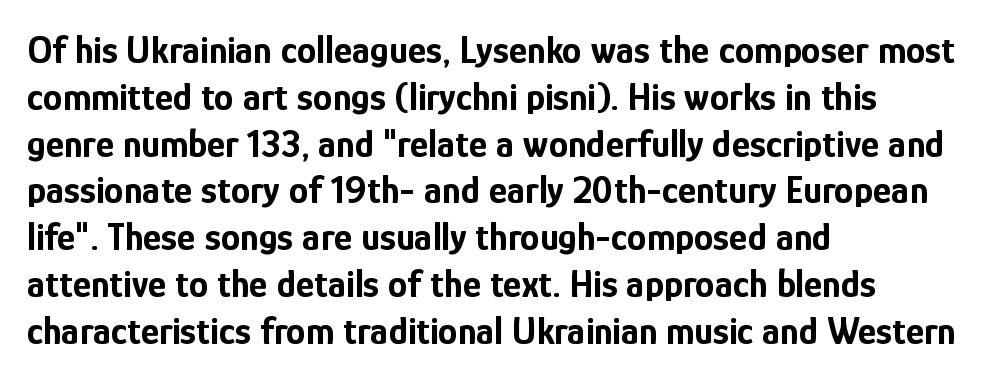
Q: Is the text bold? A: Yes.
Q: Is the text italic (slanted)? A: No, it is upright.
Q: Is the typeface a serif or a sans-serif typeface? A: Sans-serif.
Q: Is the text underlined? A: No.
Q: How is the paragraph aligned? A: Left-aligned.
Q: Is the spacing between letters normal or unusually wide? A: Normal.
Q: Width (condensed, normal, or wide)? A: Condensed.
Q: Stroke contrast? A: Low.
Q: x-height? A: Medium.
Q: Monospaced? A: No.
